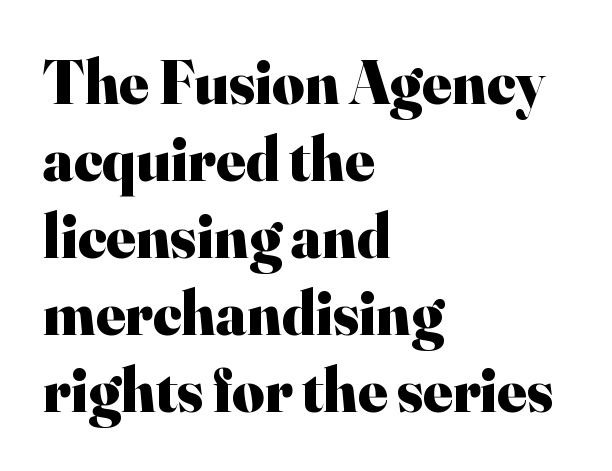
{"serif": "yes", "italic": "no", "bold": "yes", "weight": "heavy", "width": "normal", "stroke_contrast": "high", "x_height": "small", "monospaced": "no", "underline": "no", "align": "left", "line_spacing_ratio": 1.24, "letter_spacing": "normal", "letter_spacing_em": 0.0, "glyph_px": 62}
